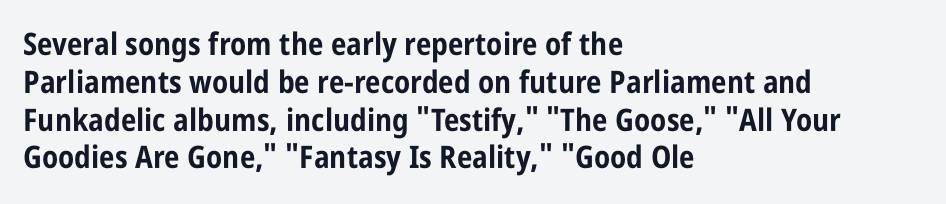
The image shows 31 px bold, condensed sans-serif type, upright; set left-aligned, line spacing 1.22x, normal letter spacing, not underlined; low stroke contrast and a large x-height.
